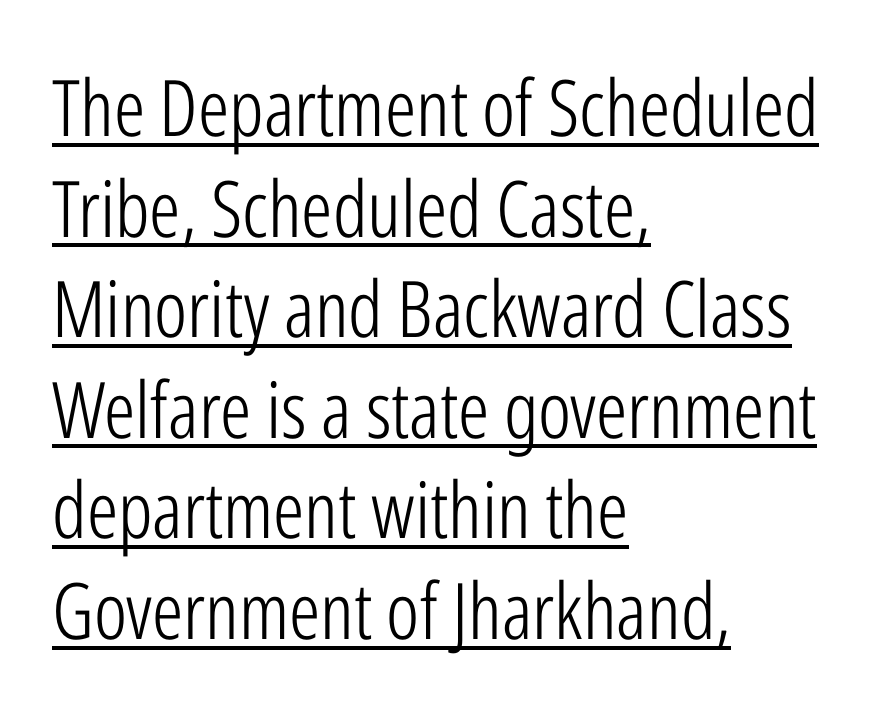
A student would call this left alignment; a typographer would say flush left, rag right. This reads as an unemphasized weight, regular at the heaviest. Examine the stroke ends and you'll find no serifs. The rendered words wear a rule along their underside.
